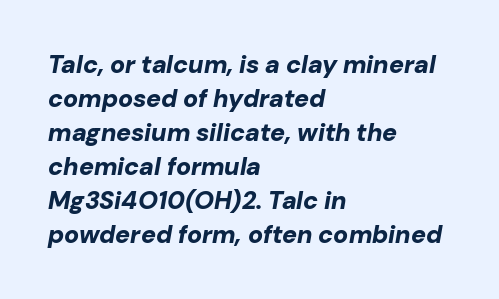
The image shows 25 px bold type, italic (leaning right); set left-aligned, normal line spacing (1.36x), normal letter spacing, not underlined.
